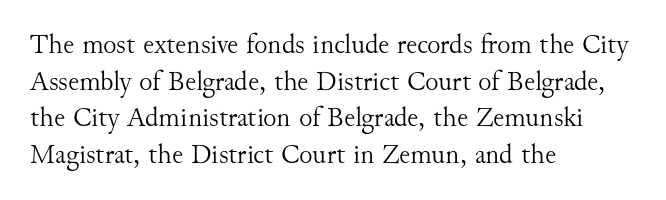
Short and long lines alike share a common starting point at left. These lines are composed in type with serifs. Do the letters lean? They stand straight. A typesetter would call this leading conventional body-copy spacing. Character widths vary here, with narrow letters taking less room than wide ones. Rule under the text: the space is simply empty.
